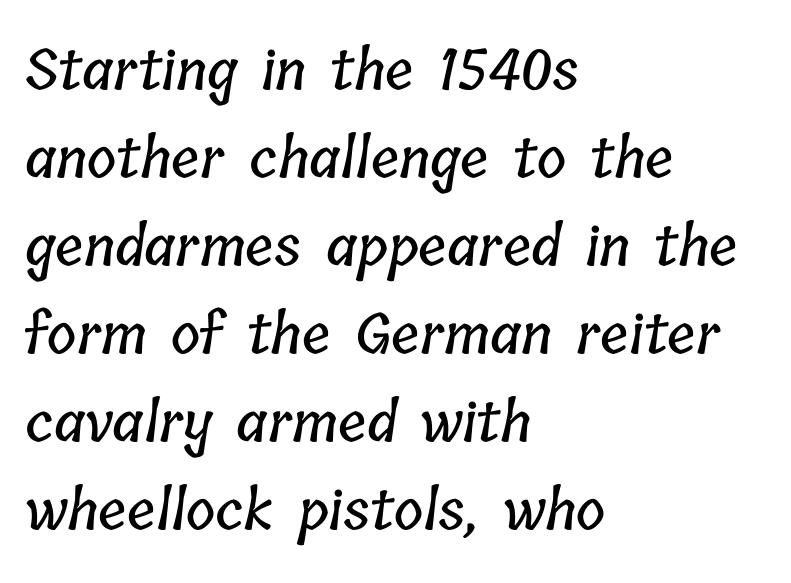
Summary of vertical rhythm: regular, with standard interline spacing. Underlining? Definitely not there. The rag falls on the right side of this text block. These lines are rendered in a variable-pitch font.
